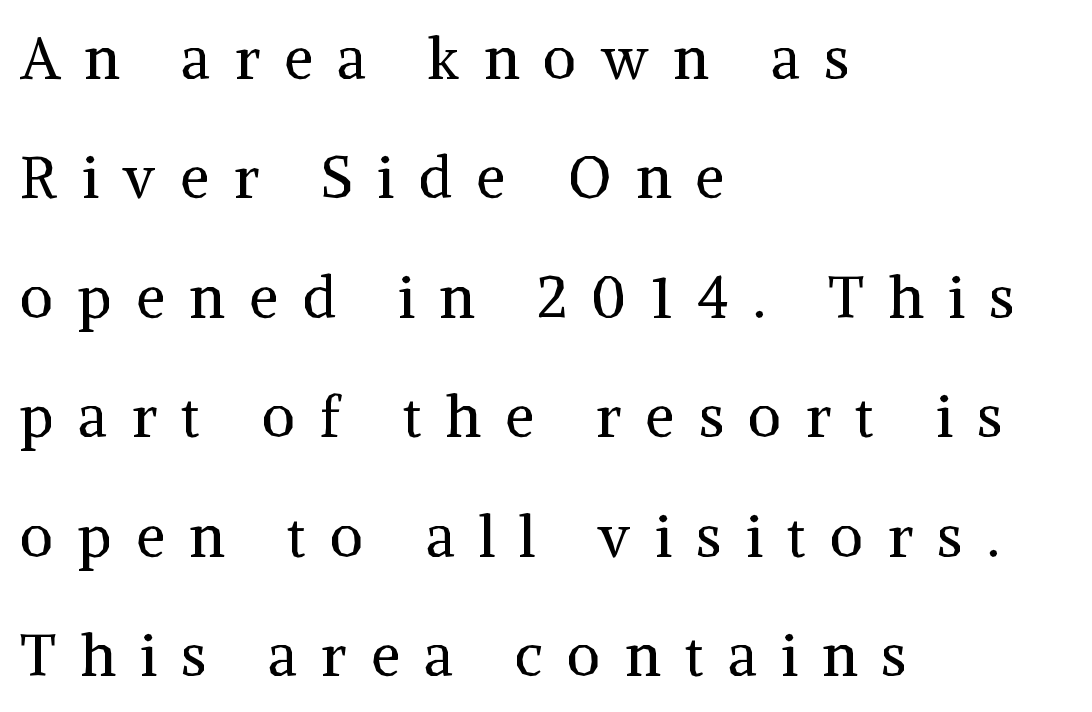
{"serif": "yes", "italic": "no", "bold": "no", "weight": "regular", "width": "normal", "stroke_contrast": "medium", "x_height": "medium", "monospaced": "no", "underline": "no", "align": "left", "line_spacing": "loose", "line_spacing_ratio": 2.06, "letter_spacing": "wide", "letter_spacing_em": 0.42, "glyph_px": 58}
